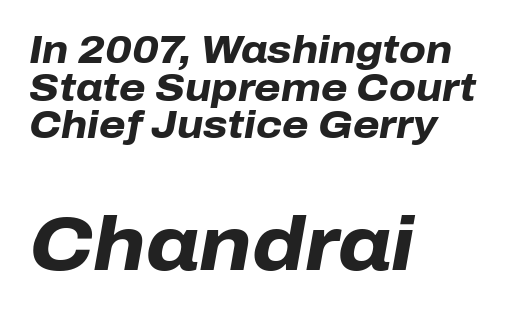
Compare the two chunks: the lower has the greater cap height. Casual observation: everything's shoved over to the left. Students, observe: this is what under-led, compact text looks like. Note the varied advance widths — an 'i' is clearly narrower than an 'm'.
